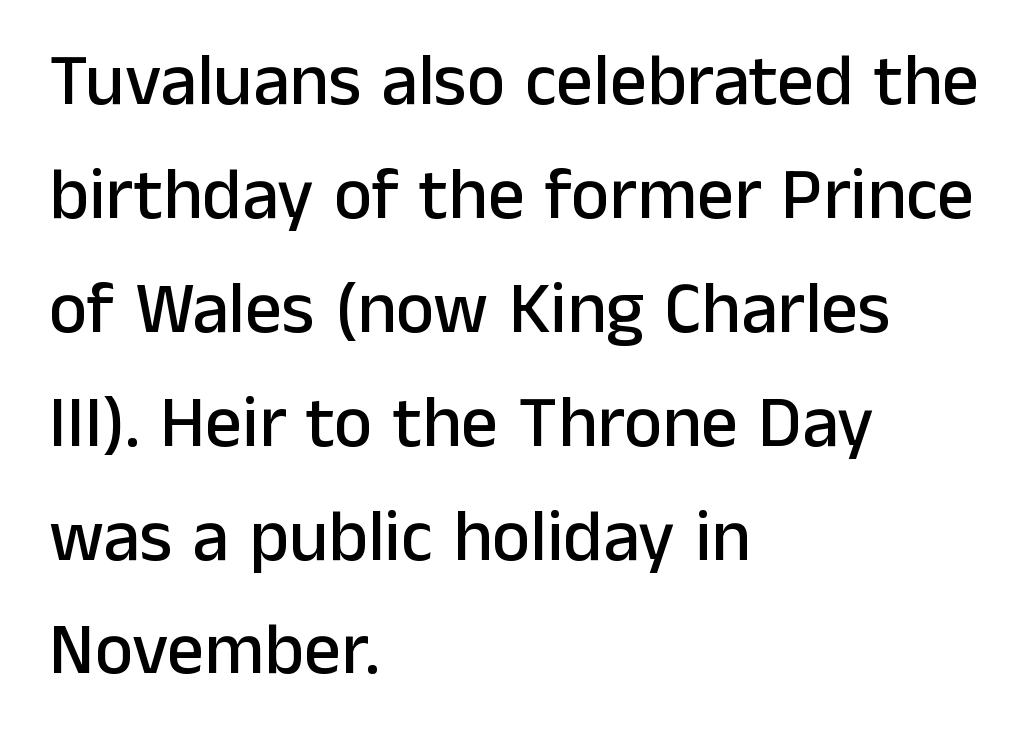
Notice how the stems are strictly vertical — no italics here. Notice how the passage keeps a crisp vertical edge on the left only. Tracking value appears to be zero — textbook default spacing. Each letter keeps its own natural width here, so spacing adapts to shape.
